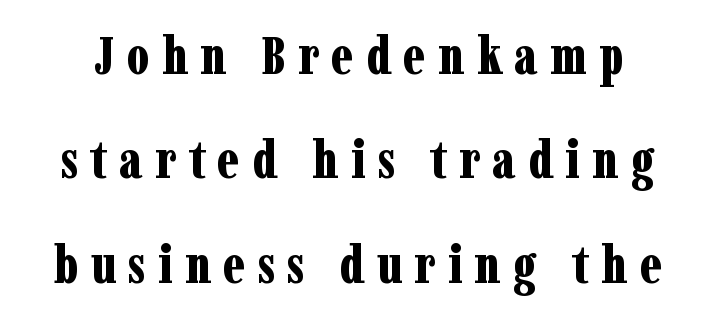
The image shows 53 px bold, condensed serif type, upright; set loose line spacing (1.97x), unusually wide letter spacing (+0.23 em), not underlined; low stroke contrast and a medium x-height.
